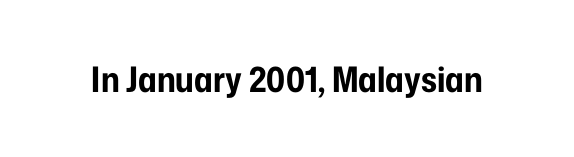
The image shows 35 px bold, condensed sans-serif type, upright; set normal letter spacing, not underlined; low stroke contrast and a medium x-height.
